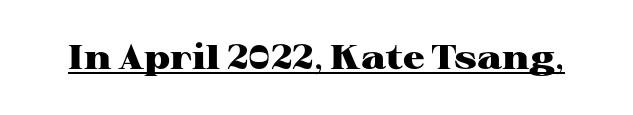
Q: Is the text bold? A: Yes.
Q: Is the text italic (slanted)? A: No, it is upright.
Q: Is the typeface a serif or a sans-serif typeface? A: Serif.
Q: Is the text underlined? A: Yes.
Q: Is the spacing between letters normal or unusually wide? A: Normal.
Q: Width (condensed, normal, or wide)? A: Wide.
Q: Stroke contrast? A: High.
Q: x-height? A: Medium.
Q: Monospaced? A: No.
